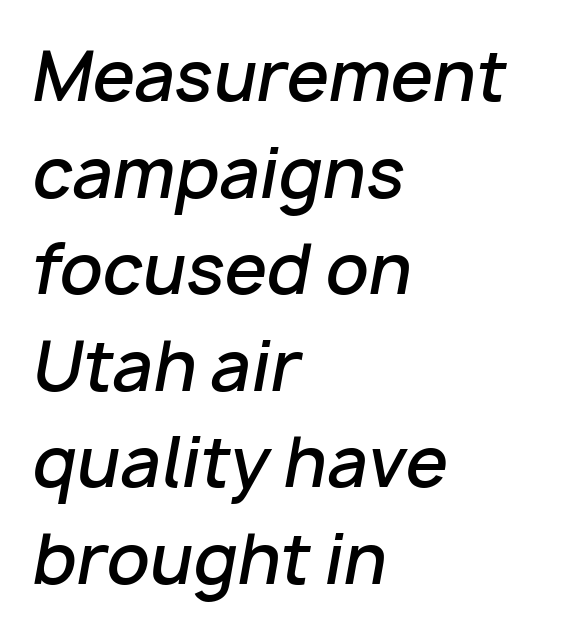
Q: Is the text bold? A: Semi-bold.
Q: Is the text italic (slanted)? A: Yes, it leans right by about 10 degrees.
Q: Is the text underlined? A: No.
Q: How is the paragraph aligned? A: Left-aligned.
Q: Is the spacing between letters normal or unusually wide? A: Normal.
Q: Is the spacing between lines tight, normal or loose? A: Normal.
Q: Width (condensed, normal, or wide)? A: Normal.
Q: Stroke contrast? A: Low.
Q: x-height? A: Medium.
Q: Monospaced? A: No.
